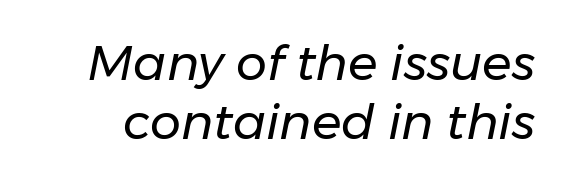
No extra tracking has been applied to these lines. You could not count columns in this text — the font is proportionally spaced. Underline: absent. Counters stay open thanks to moderate or lighter strokes. Slant detected: the letters are inclined.
